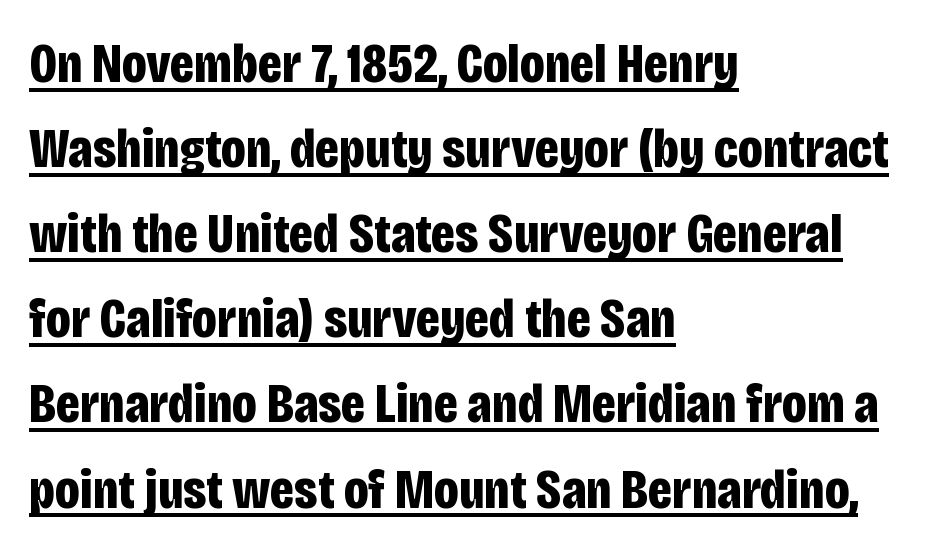
{"serif": "no", "italic": "no", "bold": "yes", "weight": "bold", "width": "condensed", "stroke_contrast": "low", "x_height": "large", "monospaced": "no", "underline": "yes", "align": "left", "line_spacing": "normal", "line_spacing_ratio": 1.52, "letter_spacing": "normal", "letter_spacing_em": 0.0, "glyph_px": 56}
